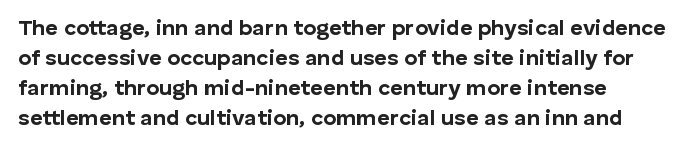
Q: Is the text bold? A: Yes.
Q: Is the text italic (slanted)? A: No, it is upright.
Q: Is the text underlined? A: No.
Q: Is the spacing between letters normal or unusually wide? A: Normal.
Q: Is the spacing between lines tight, normal or loose? A: Normal.
